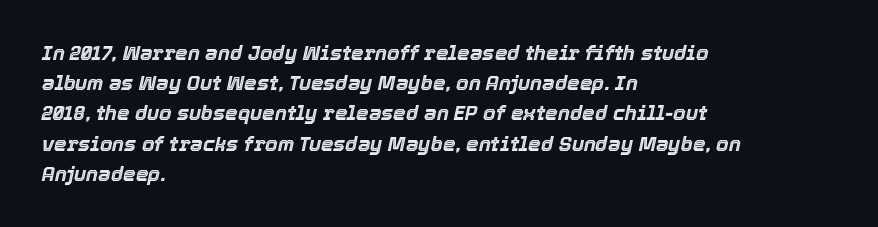
The rendering uses a moderate line-height, typical for paragraphs. Inter-character spacing is left at the font's built-in metrics. Would a proofreader flag this as italicized? Yes. Notice how the passage keeps a crisp vertical edge on the left only. The strip under each line holds only bare page.
